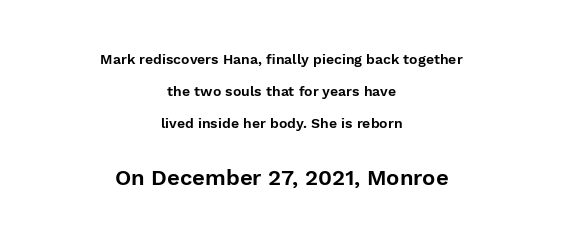
The image shows 22 px text type, upright; set centered, loose line spacing (2.29x), normal letter spacing, not underlined; the second (bottom) block is 1.57x larger.
